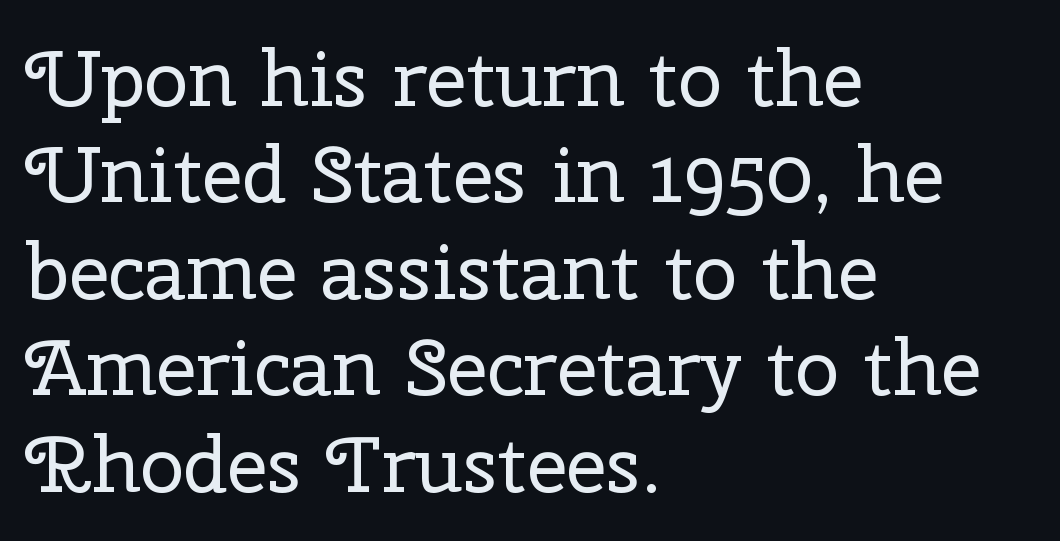
The image shows 79 px regular-weight serif type, upright; set left-aligned, line spacing 1.22x, normal letter spacing, not underlined; low stroke contrast and a medium x-height.
